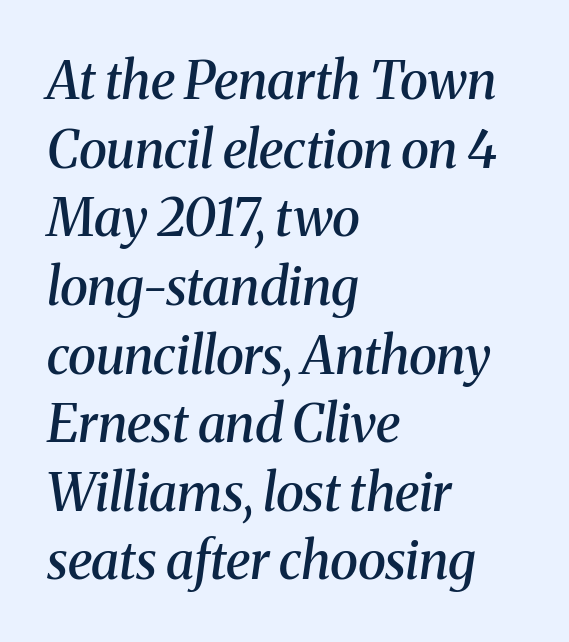
Q: Is the text bold? A: Semi-bold.
Q: Is the text italic (slanted)? A: Yes, it leans right by about 8 degrees.
Q: Is the typeface a serif or a sans-serif typeface? A: Serif.
Q: Is the text underlined? A: No.
Q: How is the paragraph aligned? A: Left-aligned.
Q: Is the spacing between letters normal or unusually wide? A: Normal.
Q: Is the spacing between lines tight, normal or loose? A: Normal.
Q: Width (condensed, normal, or wide)? A: Normal.
Q: Stroke contrast? A: Medium.
Q: x-height? A: Medium.
Q: Monospaced? A: No.
